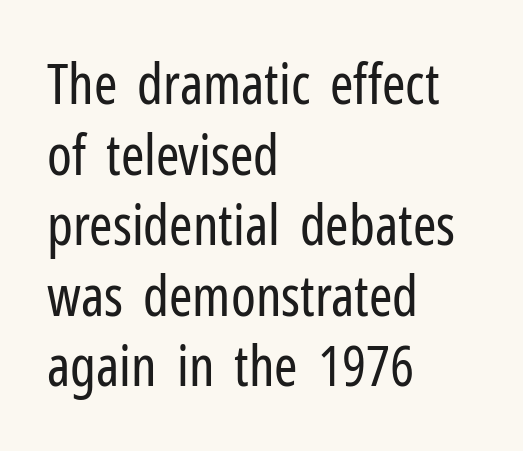
{"serif": "no", "italic": "no", "bold": "no", "weight": "regular", "width": "condensed", "stroke_contrast": "low", "x_height": "medium", "monospaced": "no", "underline": "no", "align": "left", "line_spacing": "normal", "line_spacing_ratio": 1.26, "letter_spacing": "normal", "letter_spacing_em": 0.0, "glyph_px": 56}
